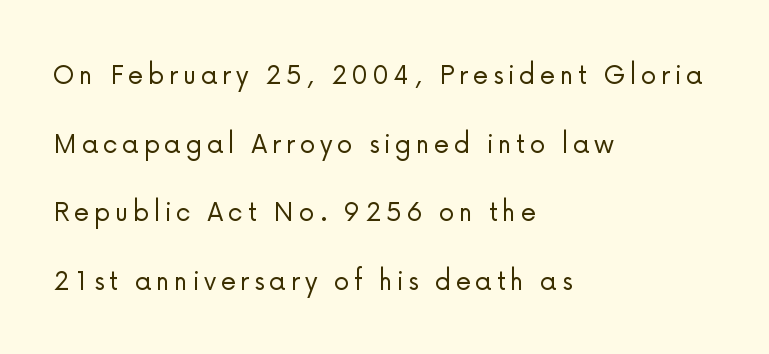
The image shows 31 px light sans-serif type, upright; set left-aligned, loose line spacing (2.21x), not underlined; low stroke contrast and a medium x-height.
